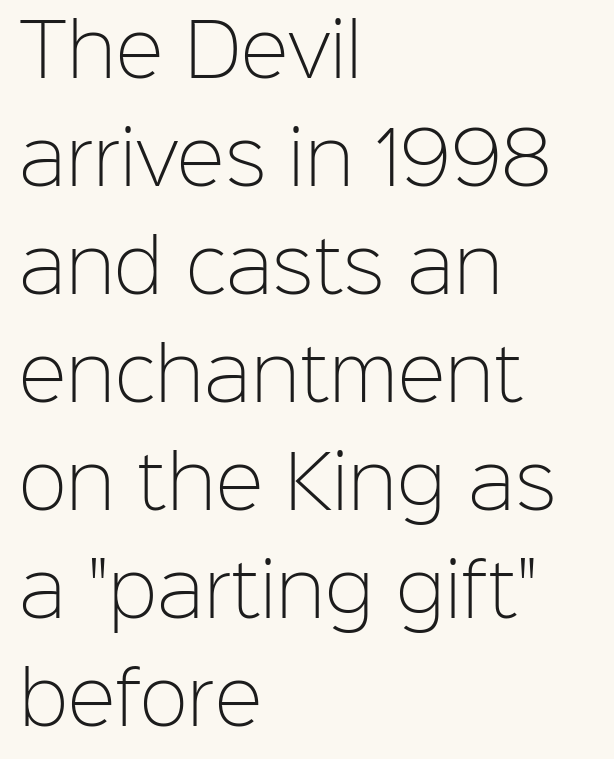
The image shows 72 px light sans-serif type, upright; set left-aligned, normal line spacing (1.5x), normal letter spacing, not underlined; low stroke contrast and a medium x-height.
